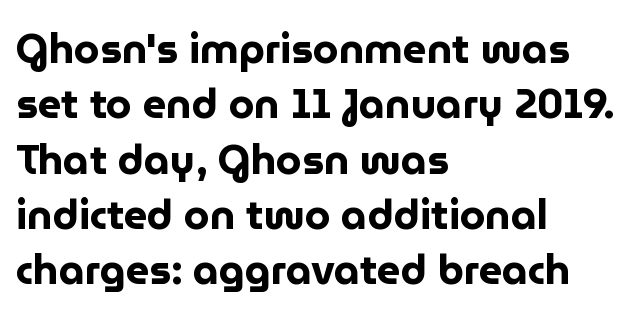
{"serif": "no", "italic": "no", "bold": "yes", "weight": "bold", "width": "normal", "stroke_contrast": "low", "x_height": "medium", "monospaced": "no", "underline": "no", "align": "left", "line_spacing": "normal", "line_spacing_ratio": 1.35, "letter_spacing": "normal", "letter_spacing_em": 0.0, "glyph_px": 41}
